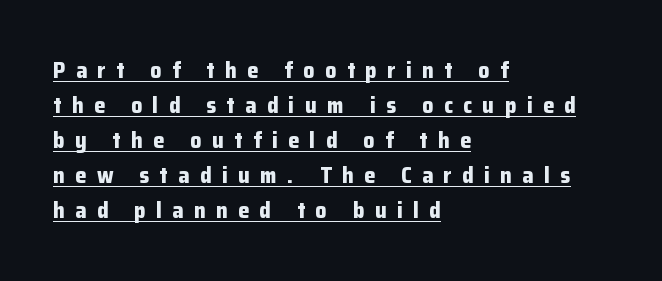
The designer left line spacing at the default. Upright lettering throughout. Glyph-to-glyph distance is far greater than everyday printed text. The setting favours the left margin, as ordinary paragraphs usually do.
